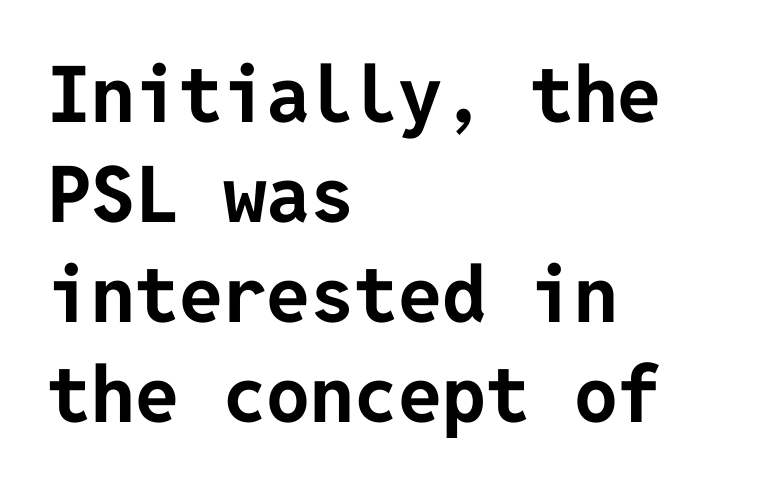
Q: Is the text bold? A: Yes.
Q: Is the text italic (slanted)? A: No, it is upright.
Q: Is the typeface a serif or a sans-serif typeface? A: Sans-serif.
Q: Is the text underlined? A: No.
Q: How is the paragraph aligned? A: Left-aligned.
Q: Is the spacing between letters normal or unusually wide? A: Normal.
Q: Is the spacing between lines tight, normal or loose? A: Normal.
Q: Width (condensed, normal, or wide)? A: Normal.
Q: Stroke contrast? A: Low.
Q: x-height? A: Medium.
